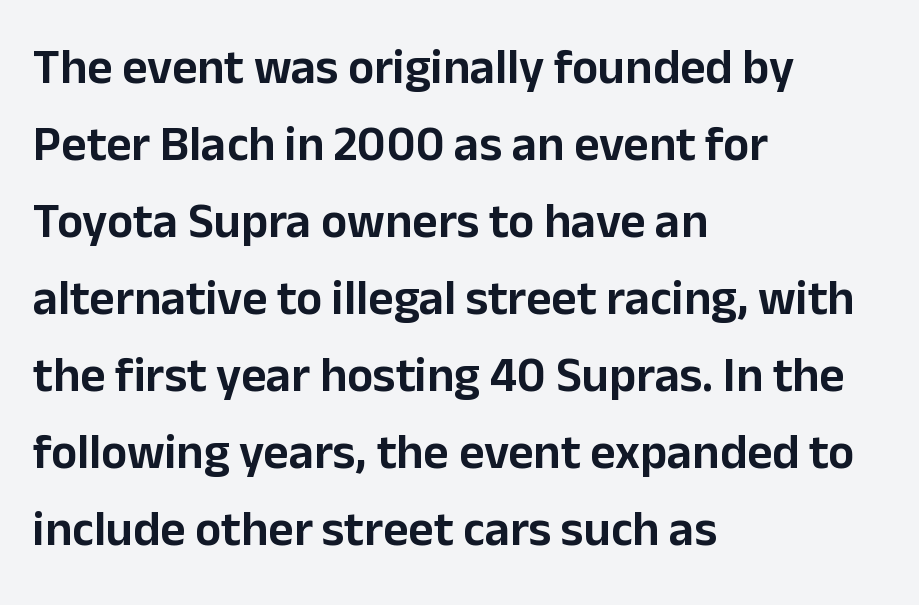
The designer left line spacing at the default. The space beneath each line is pristine and unruled. Tracking value appears to be zero — textbook default spacing. All the whitespace from short lines collects on the right. In terms of letterform style, serifs are entirely absent. A roman cut, with each character standing at attention.
